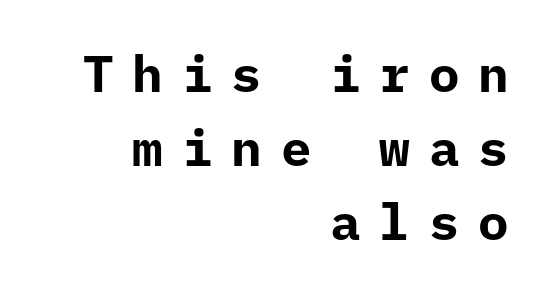
This sample uses expanded letter spacing, leaving extra air between glyphs. Notice how thick the strokes are: this is what a full bold looks like. Descenders are the only things crossing below the line. Here the designer chose a console-style face with uniform glyph widths. Horizontal bands of white between lines are of average thickness. A student would call this right alignment; a typographer would say flush right, rag left.
